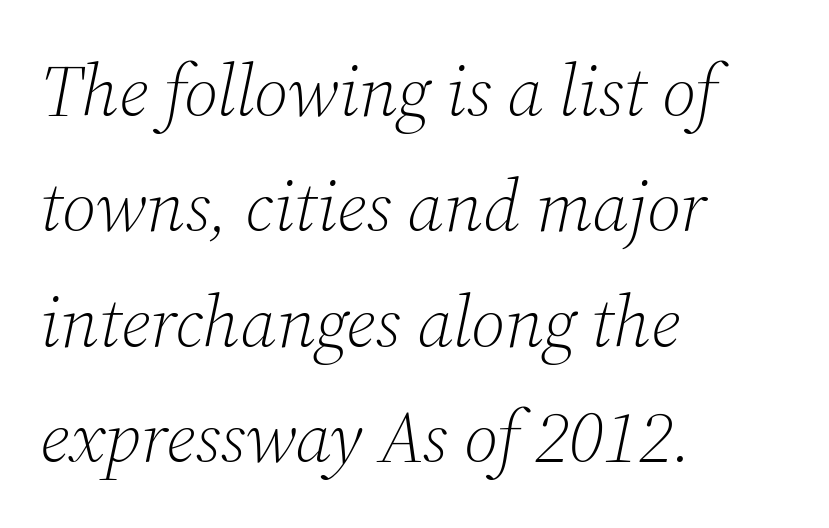
The image shows 73 px light serif type, italic (leaning right); set left-aligned, normal line spacing (1.58x), normal letter spacing, not underlined; medium stroke contrast and a medium x-height.
